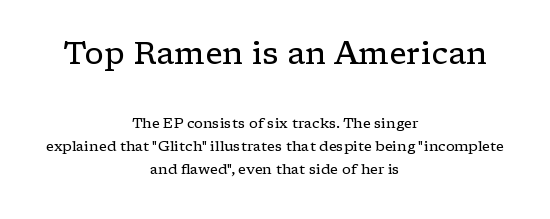
Weight: regular or lighter. The characters display serif detailing at their extremities. These lines were composed using upright roman letters. Here the glyphs are tracked normally, forming tight word shapes. If you folded the block vertically in half, each line would mirror itself in length.
